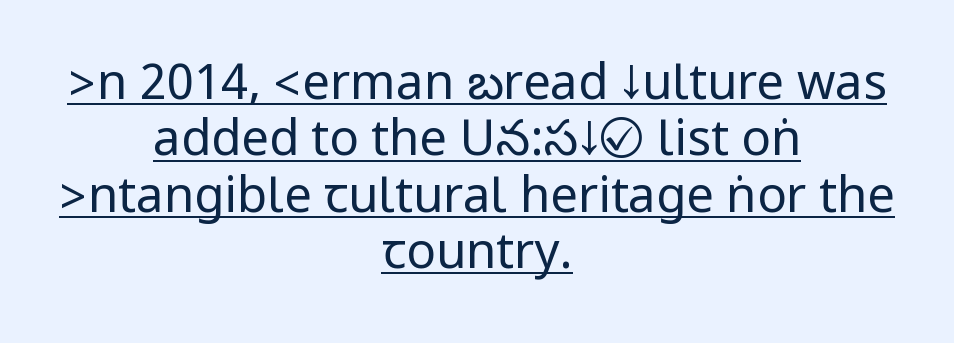
The image shows 49 px regular-weight, condensed sans-serif type, upright; set centered, tight line spacing (1.15x), normal letter spacing, underlined; low stroke contrast.
